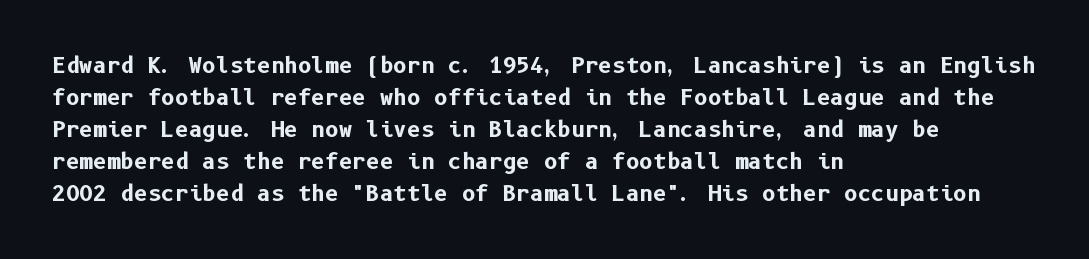
{"italic": "no", "bold": "yes", "underline": "no", "align": "left", "line_spacing": "normal", "line_spacing_ratio": 1.52, "letter_spacing": "normal", "letter_spacing_em": 0.0, "glyph_px": 21}
